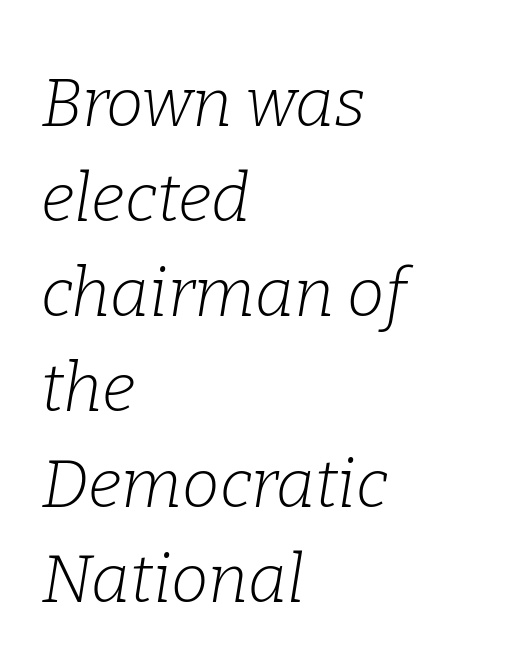
Q: Is the text bold? A: No.
Q: Is the text italic (slanted)? A: Yes, it leans right by about 9 degrees.
Q: Is the typeface a serif or a sans-serif typeface? A: Serif.
Q: Is the text underlined? A: No.
Q: How is the paragraph aligned? A: Left-aligned.
Q: Is the spacing between letters normal or unusually wide? A: Normal.
Q: Is the spacing between lines tight, normal or loose? A: Normal.
Q: Width (condensed, normal, or wide)? A: Normal.
Q: Stroke contrast? A: Low.
Q: x-height? A: Medium.
Q: Monospaced? A: No.
